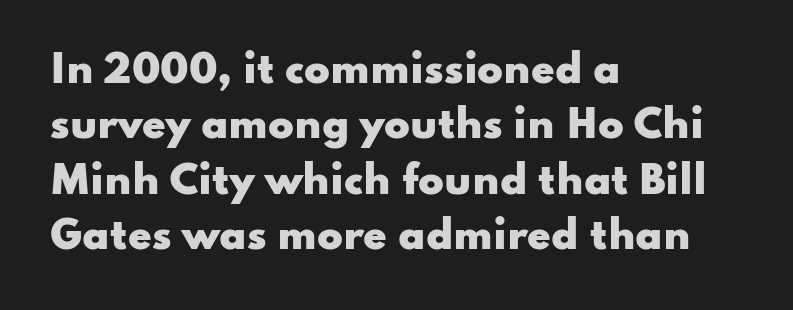
Q: Is the text bold? A: Yes.
Q: Is the text italic (slanted)? A: No, it is upright.
Q: Is the typeface a serif or a sans-serif typeface? A: Sans-serif.
Q: Is the text underlined? A: No.
Q: How is the paragraph aligned? A: Left-aligned.
Q: Is the spacing between letters normal or unusually wide? A: Normal.
Q: Is the spacing between lines tight, normal or loose? A: Normal.
Q: Width (condensed, normal, or wide)? A: Wide.
Q: Stroke contrast? A: Low.
Q: x-height? A: Small.
Q: Monospaced? A: No.
